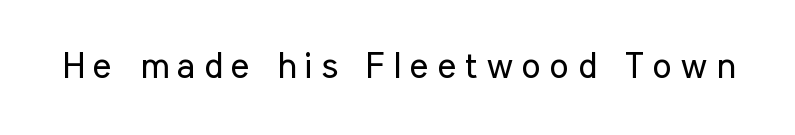
Q: Is the text bold? A: No.
Q: Is the text italic (slanted)? A: No, it is upright.
Q: Is the typeface a serif or a sans-serif typeface? A: Sans-serif.
Q: Is the text underlined? A: No.
Q: Is the spacing between letters normal or unusually wide? A: Unusually wide.
Q: Width (condensed, normal, or wide)? A: Condensed.
Q: Stroke contrast? A: Low.
Q: x-height? A: Medium.
Q: Monospaced? A: No.
